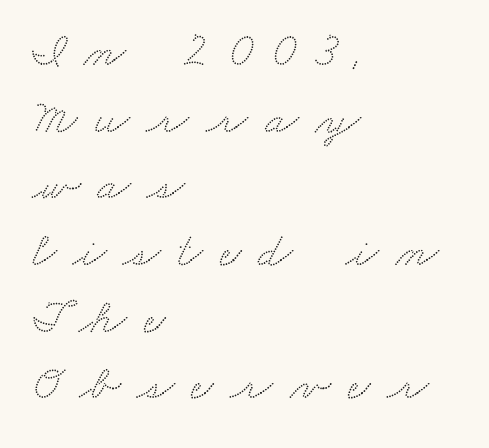
Q: Is the typeface a serif or a sans-serif typeface? A: Serif.
Q: Is the text underlined? A: No.
Q: How is the paragraph aligned? A: Left-aligned.
Q: Is the spacing between letters normal or unusually wide? A: Unusually wide.
Q: Is the spacing between lines tight, normal or loose? A: Normal.
Q: Width (condensed, normal, or wide)? A: Wide.
Q: Stroke contrast? A: Medium.
Q: x-height? A: Small.
Q: Monospaced? A: No.
